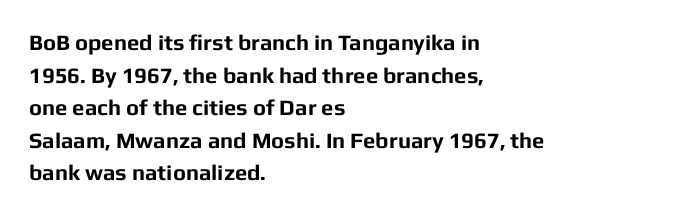
{"italic": "no", "bold": "yes", "underline": "no", "align": "left", "line_spacing": "normal", "line_spacing_ratio": 1.48, "letter_spacing": "normal", "letter_spacing_em": 0.0, "glyph_px": 22}
